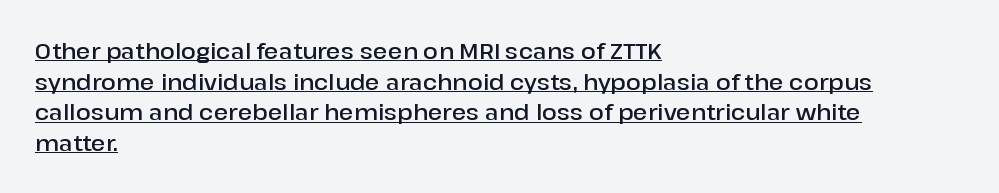
If you measured baseline to baseline, you'd find a middling distance. Typesetter's note: demi weight, one step under bold. This is underlined copy, the kind a proofreader might mark for attention. A typesetter would call this zero additional tracking. Reading down the block, your eye returns to a fixed left position each line.
